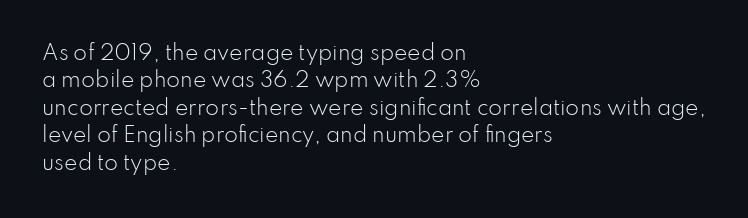
The image shows 20 px text type, upright; set left-aligned, normal line spacing (1.37x), normal letter spacing, not underlined.
